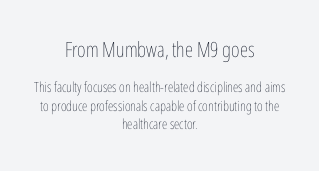
Q: Is the text bold? A: No.
Q: Is the text italic (slanted)? A: No, it is upright.
Q: Is the text underlined? A: No.
Q: How is the paragraph aligned? A: Centered.
Q: Is the spacing between letters normal or unusually wide? A: Normal.
Q: Is the spacing between lines tight, normal or loose? A: Normal.
Q: Which block of text is set in a larger size, the first (top) or the second (bottom)? A: The first (top) one.
